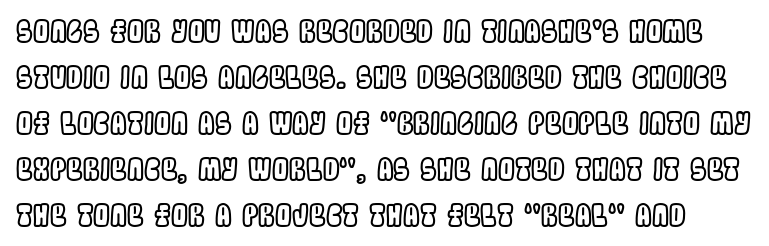
Q: Is the text italic (slanted)? A: No, it is upright.
Q: Is the text underlined? A: No.
Q: Is the spacing between letters normal or unusually wide? A: Normal.
Q: Is the spacing between lines tight, normal or loose? A: Normal.
Q: Width (condensed, normal, or wide)? A: Condensed.
Q: x-height? A: Large.
Q: Monospaced? A: No.
